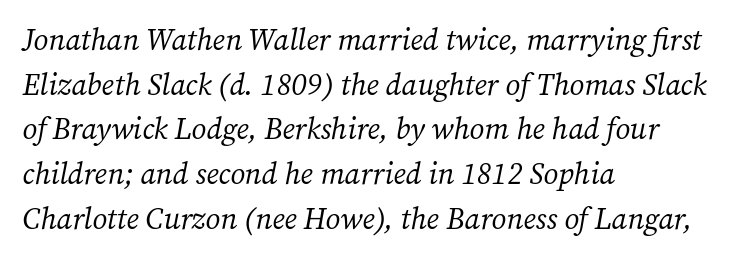
The image shows 30 px regular-weight serif type, italic (leaning right); set left-aligned, normal line spacing (1.49x), normal letter spacing, not underlined; medium stroke contrast and a medium x-height.
